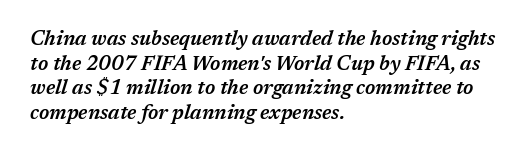
This is oblique type, the kind used for emphasis or titles. A typesetter would call this zero additional tracking. Teacher's note: observe the even left margin — that is flush-left alignment. I'd describe the lettering as semibold — firm but not a full bold.
